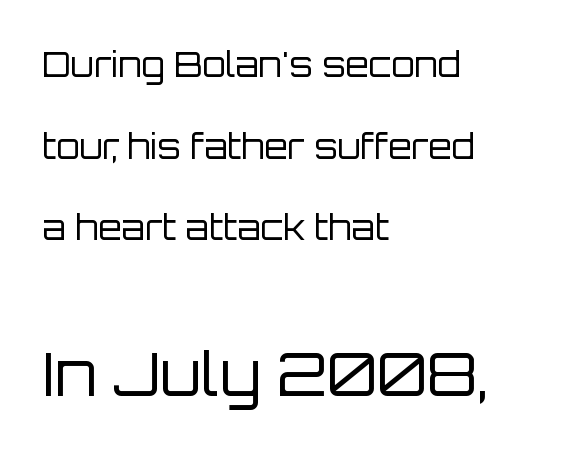
Q: Is the text bold? A: No.
Q: Is the text italic (slanted)? A: No, it is upright.
Q: Is the typeface a serif or a sans-serif typeface? A: Sans-serif.
Q: Is the text underlined? A: No.
Q: How is the paragraph aligned? A: Left-aligned.
Q: Is the spacing between letters normal or unusually wide? A: Normal.
Q: Is the spacing between lines tight, normal or loose? A: Loose.
Q: Which block of text is set in a larger size, the first (top) or the second (bottom)? A: The second (bottom) one.
Q: Width (condensed, normal, or wide)? A: Normal.
Q: Stroke contrast? A: Low.
Q: x-height? A: Large.
Q: Monospaced? A: No.
